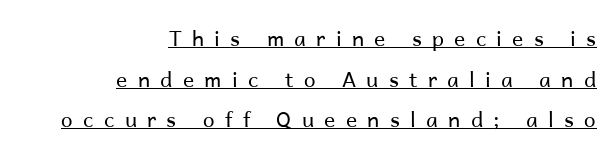
{"italic": "no", "bold": "no", "underline": "yes", "align": "right", "line_spacing": "loose", "line_spacing_ratio": 1.94, "letter_spacing": "wide", "letter_spacing_em": 0.49, "glyph_px": 21}
